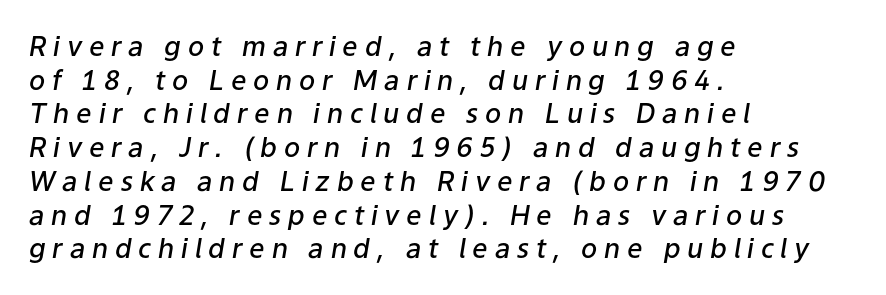
The area under the type is left untouched. The typesetting leans somewhat heavy: a semibold. The tracking reads as deliberately expanded to a designer's eye. Layout note: lines flush left.
